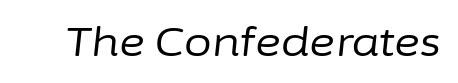
The image shows 40 px regular-weight type, italic (leaning right); set normal letter spacing, not underlined; low stroke contrast and a medium x-height.
